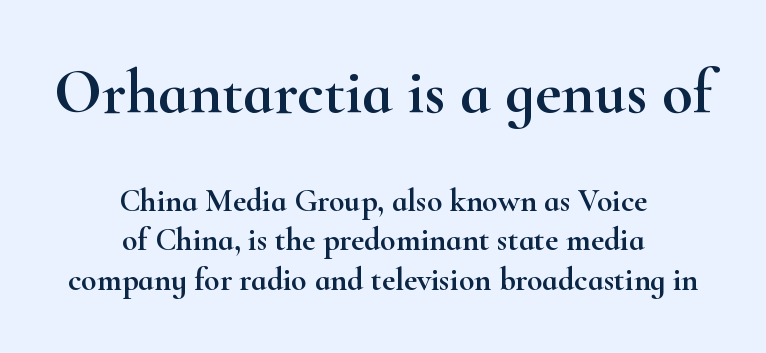
{"serif": "yes", "italic": "no", "width": "wide", "stroke_contrast": "high", "x_height": "small", "monospaced": "no", "underline": "no", "align": "center", "line_spacing_ratio": 1.23, "letter_spacing": "normal", "letter_spacing_em": 0.0, "larger_block": "first", "size_ratio": 1.97, "glyph_px": 63}
